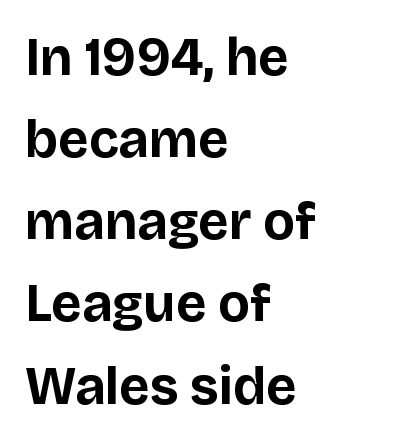
Each new line begins a customary step beneath the previous one. Unlike a traditional serif, this face leaves its strokes unadorned. The compositor pushed each line to the left boundary. Check the space under the baseline: it is left empty. Ordinary non-slanted type is in use. Spacing verdict: proportional, widths tailored to each character.
